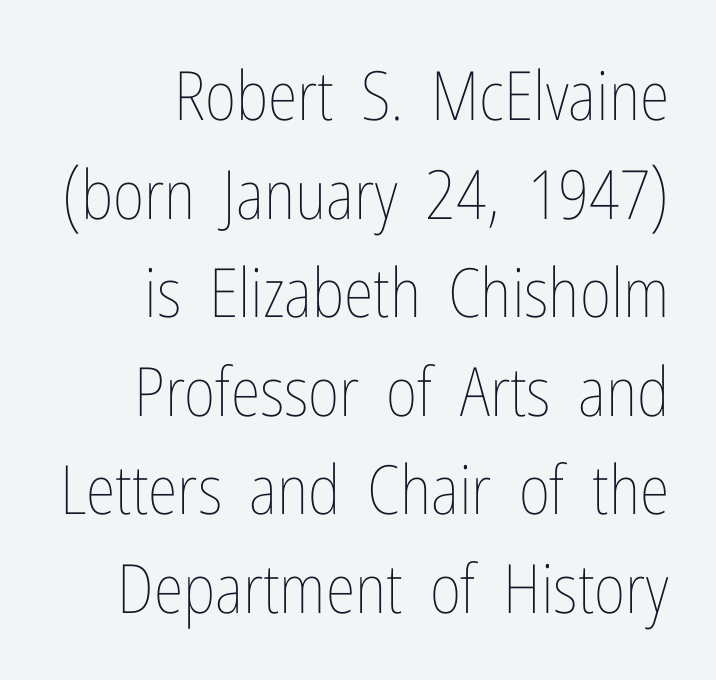
{"italic": "no", "bold": "no", "weight": "thin", "width": "condensed", "stroke_contrast": "low", "x_height": "medium", "monospaced": "no", "underline": "no", "align": "right", "line_spacing": "normal", "line_spacing_ratio": 1.45, "letter_spacing": "normal", "letter_spacing_em": 0.0, "glyph_px": 68}
